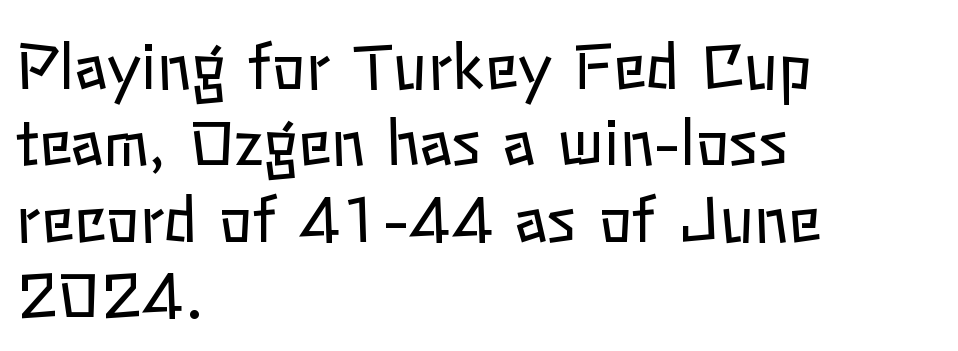
Style check: upright. The paragraph shown leans on its left margin. Heft: none added — not bold. Character widths vary here, with narrow letters taking less room than wide ones. Rule under the text: the space is simply empty. The letters sit at their default tracking, neither squeezed nor spread.
